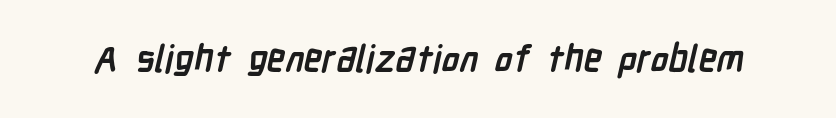
{"serif": "no", "bold": "yes", "weight": "semibold", "width": "condensed", "stroke_contrast": "low", "x_height": "medium", "monospaced": "no", "underline": "no", "letter_spacing": "normal", "letter_spacing_em": 0.0, "glyph_px": 37}
